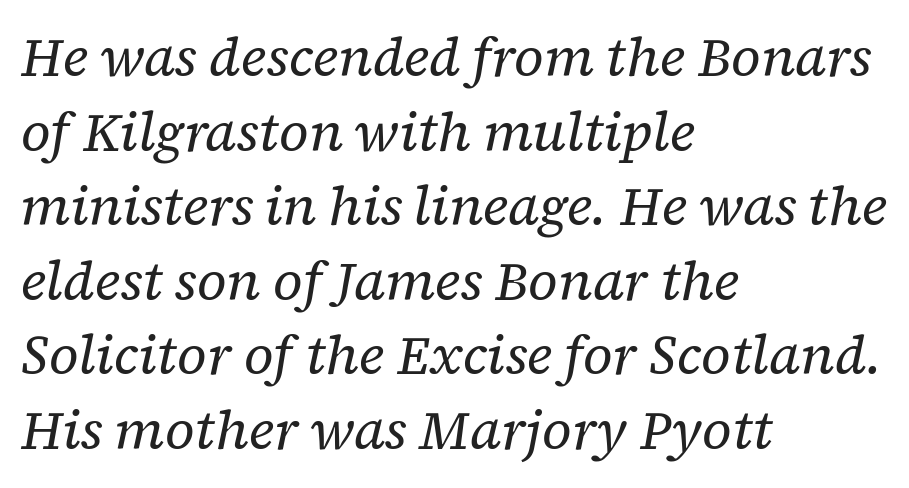
The leading is moderate, giving the passage an even texture. The compositor pushed each line to the left boundary. Observe the ordinary spacing: letters are neighbours, not strangers. Varying glyph widths throughout — classic text-font behaviour. Does the lettering tilt? It does — this is italic.
